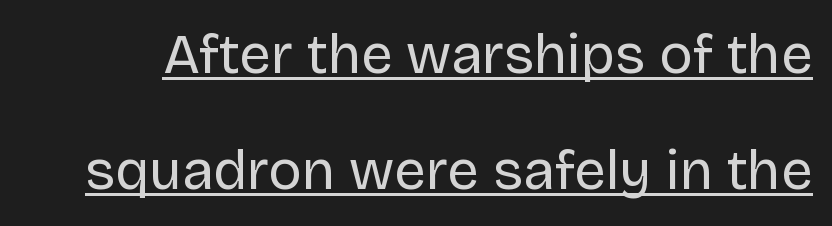
{"serif": "no", "italic": "no", "bold": "no", "weight": "regular", "width": "normal", "stroke_contrast": "low", "x_height": "large", "monospaced": "no", "underline": "yes", "line_spacing": "loose", "line_spacing_ratio": 2.08, "letter_spacing": "normal", "letter_spacing_em": 0.0, "glyph_px": 56}
